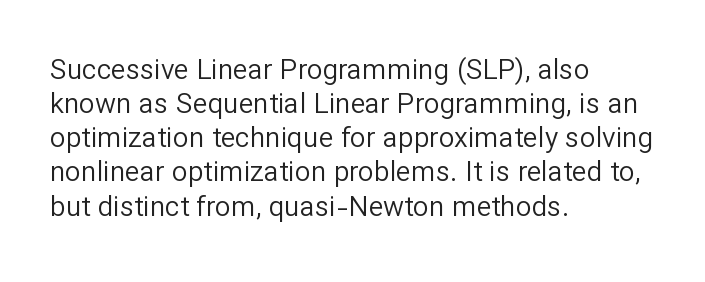
Tracking here is standard; glyphs follow each other at the usual distance. This rendering employs a face without finishing strokes, i.e., a sans-serif. Is the block centered? No — it sits flush against the left margin. Underlining? Definitely not there.
